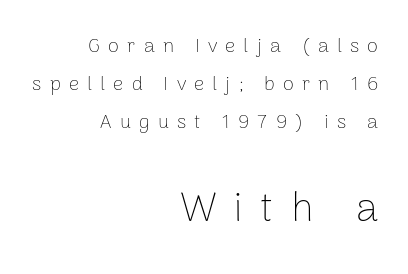
The glyphs are unaccompanied by any horizontal stroke below them. The rendering uses natural spacing where letterforms have individual widths. If you squint, the bottom block still reads clearly — it's the larger of the two. The font sits on the lighter half of the weight spectrum, regular included. Does the copy run flush right? Yes — the right margin is perfectly even.
